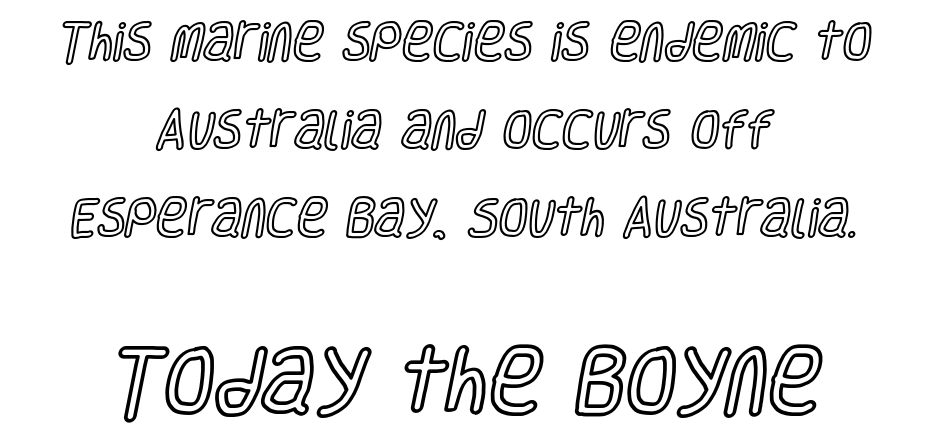
Q: Is the text italic (slanted)? A: Yes.
Q: Is the text underlined? A: No.
Q: How is the paragraph aligned? A: Centered.
Q: Is the spacing between letters normal or unusually wide? A: Normal.
Q: Is the spacing between lines tight, normal or loose? A: Loose.
Q: Which block of text is set in a larger size, the first (top) or the second (bottom)? A: The second (bottom) one.
Q: Width (condensed, normal, or wide)? A: Condensed.
Q: x-height? A: Large.
Q: Monospaced? A: No.
